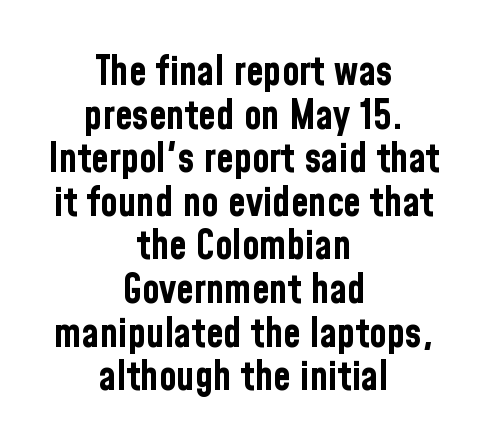
The image shows 40 px bold, condensed sans-serif type, upright; set centered, tight line spacing (1.09x), normal letter spacing, not underlined; low stroke contrast and a medium x-height.
